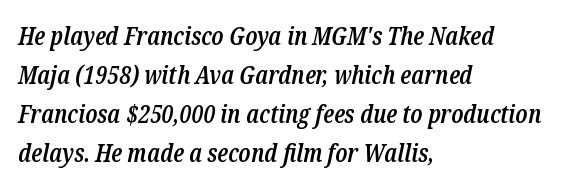
{"italic": "yes", "lean": "right", "slant_degrees": 12, "bold": "semi", "underline": "no", "align": "left", "line_spacing": "normal", "line_spacing_ratio": 1.56, "letter_spacing": "normal", "letter_spacing_em": 0.0, "glyph_px": 25}
